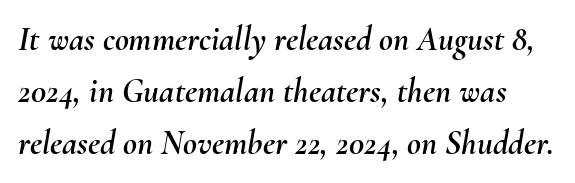
Tracking value appears to be zero — textbook default spacing. This sample keeps an unexceptional amount of space between lines. Words float on clear page, feet unadorned. Proportional: the letters do not fall into vertical columns. Notice how the stems are inclined rather than vertical — that's the hallmark of italics.
